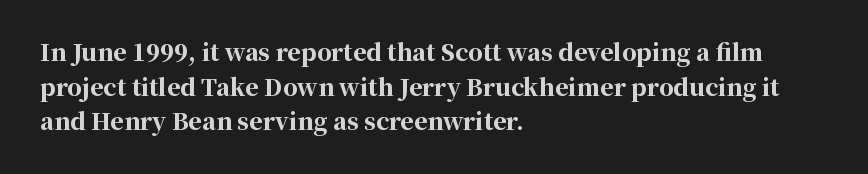
Every stem runs plumb, perpendicular to the baseline. The typesetting leans heavy: a genuine bold. Anything drawn beneath the words? Only blank space. The paragraph shown leans on its left margin. In terms of letterspacing, this is plain default setting. The space between consecutive lines is moderate.
